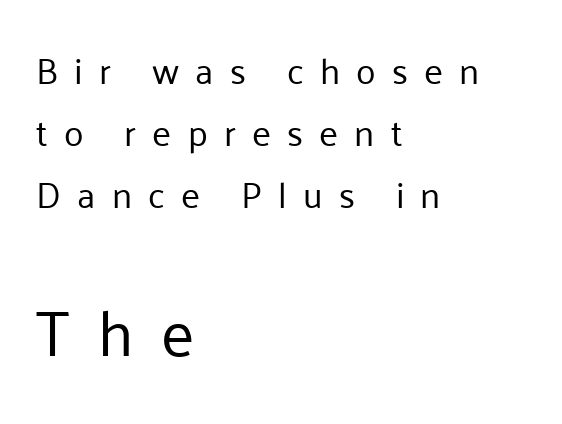
{"serif": "no", "italic": "no", "bold": "no", "weight": "regular", "width": "normal", "stroke_contrast": "low", "x_height": "medium", "monospaced": "no", "underline": "no", "align": "left", "line_spacing_ratio": 1.72, "letter_spacing": "wide", "letter_spacing_em": 0.45, "larger_block": "second", "size_ratio": 1.75, "glyph_px": 63}
